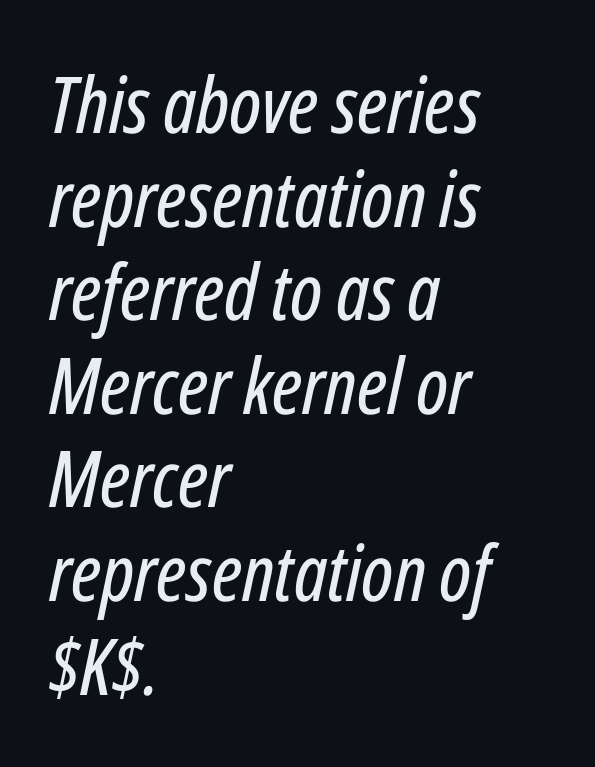
Q: Is the text italic (slanted)? A: Yes, it leans right by about 12 degrees.
Q: Is the text underlined? A: No.
Q: How is the paragraph aligned? A: Left-aligned.
Q: Is the spacing between letters normal or unusually wide? A: Normal.
Q: Width (condensed, normal, or wide)? A: Condensed.
Q: Stroke contrast? A: Low.
Q: x-height? A: Medium.
Q: Monospaced? A: No.
